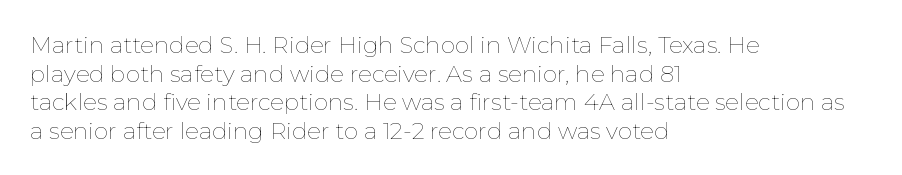
Beneath every word, the page is bare. On a weight scale, this lands at 450 or below. Look at the tracking — it's just the regular setting, nothing added. The typesetter chose a ragged-right arrangement here. Upright lettering throughout.
